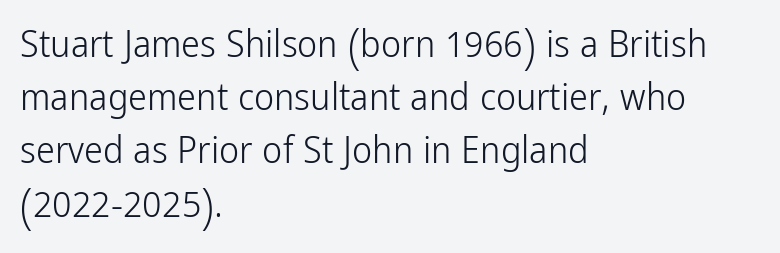
Q: Is the text bold? A: No.
Q: Is the text italic (slanted)? A: No, it is upright.
Q: Is the typeface a serif or a sans-serif typeface? A: Sans-serif.
Q: Is the text underlined? A: No.
Q: How is the paragraph aligned? A: Left-aligned.
Q: Is the spacing between letters normal or unusually wide? A: Normal.
Q: Is the spacing between lines tight, normal or loose? A: Normal.
Q: Width (condensed, normal, or wide)? A: Condensed.
Q: Stroke contrast? A: Low.
Q: x-height? A: Medium.
Q: Monospaced? A: No.
